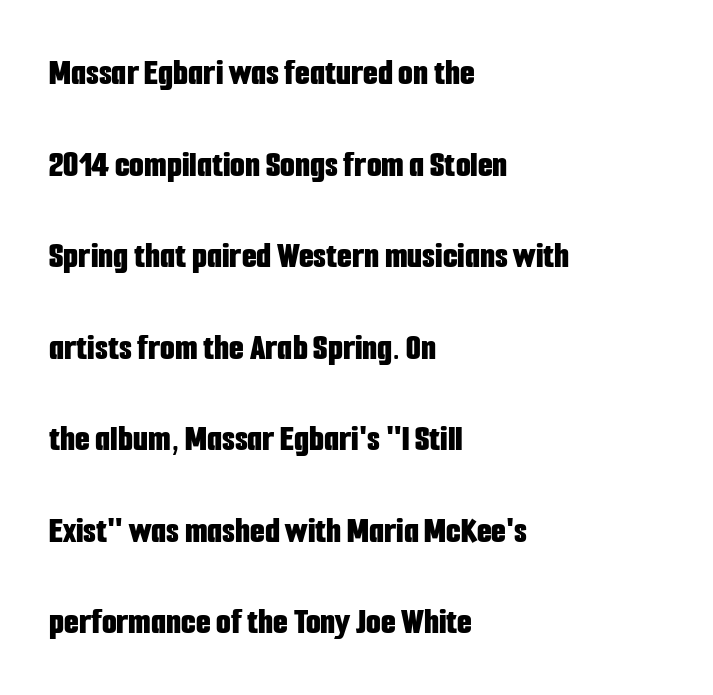
Q: Is the text bold? A: Yes.
Q: Is the text italic (slanted)? A: No, it is upright.
Q: Is the typeface a serif or a sans-serif typeface? A: Sans-serif.
Q: Is the text underlined? A: No.
Q: How is the paragraph aligned? A: Left-aligned.
Q: Is the spacing between letters normal or unusually wide? A: Normal.
Q: Is the spacing between lines tight, normal or loose? A: Loose.
Q: Width (condensed, normal, or wide)? A: Condensed.
Q: Stroke contrast? A: Low.
Q: x-height? A: Medium.
Q: Monospaced? A: No.
